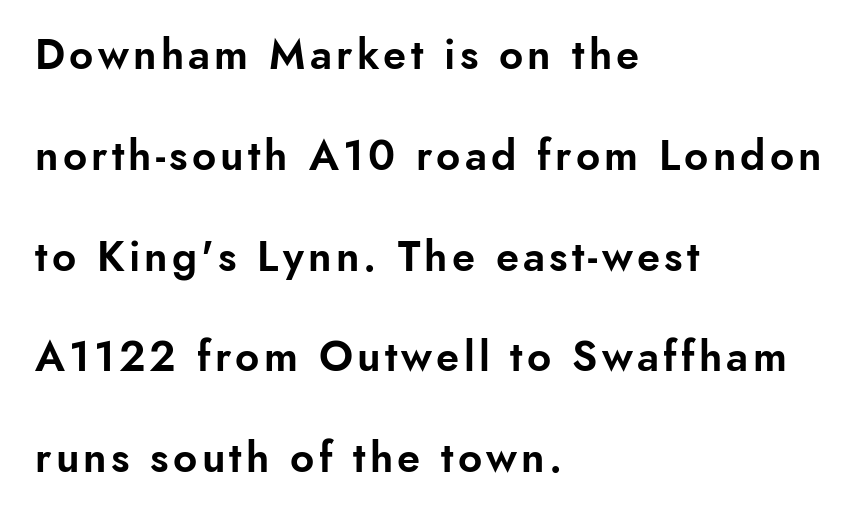
The image shows 42 px sans-serif type, upright; set left-aligned, loose line spacing (2.4x), not underlined; low stroke contrast and a small x-height.
